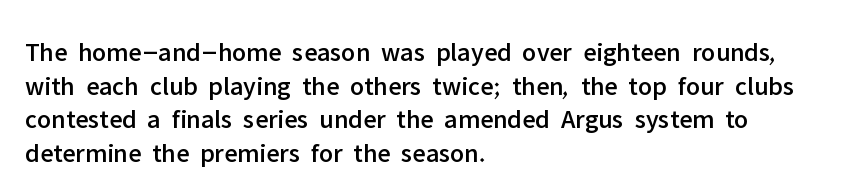
The image shows 27 px text type, upright; set left-aligned, normal line spacing (1.25x), normal letter spacing, not underlined.
